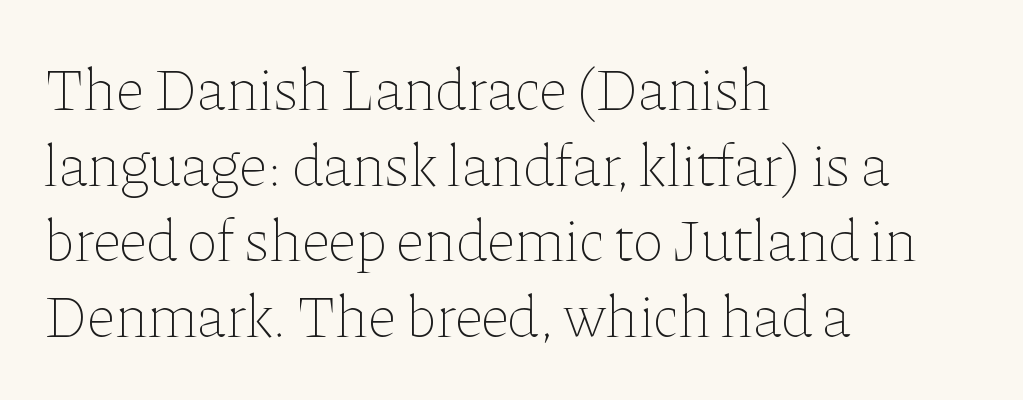
{"italic": "no", "bold": "no", "weight": "thin", "width": "normal", "stroke_contrast": "low", "x_height": "medium", "monospaced": "no", "underline": "no", "align": "left", "line_spacing": "normal", "line_spacing_ratio": 1.28, "letter_spacing": "normal", "letter_spacing_em": 0.0, "glyph_px": 59}
